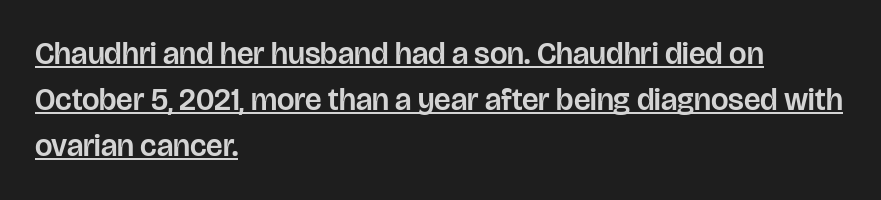
The image shows 31 px sans-serif type, upright; set left-aligned, normal line spacing (1.48x), normal letter spacing, underlined; low stroke contrast and a large x-height.
